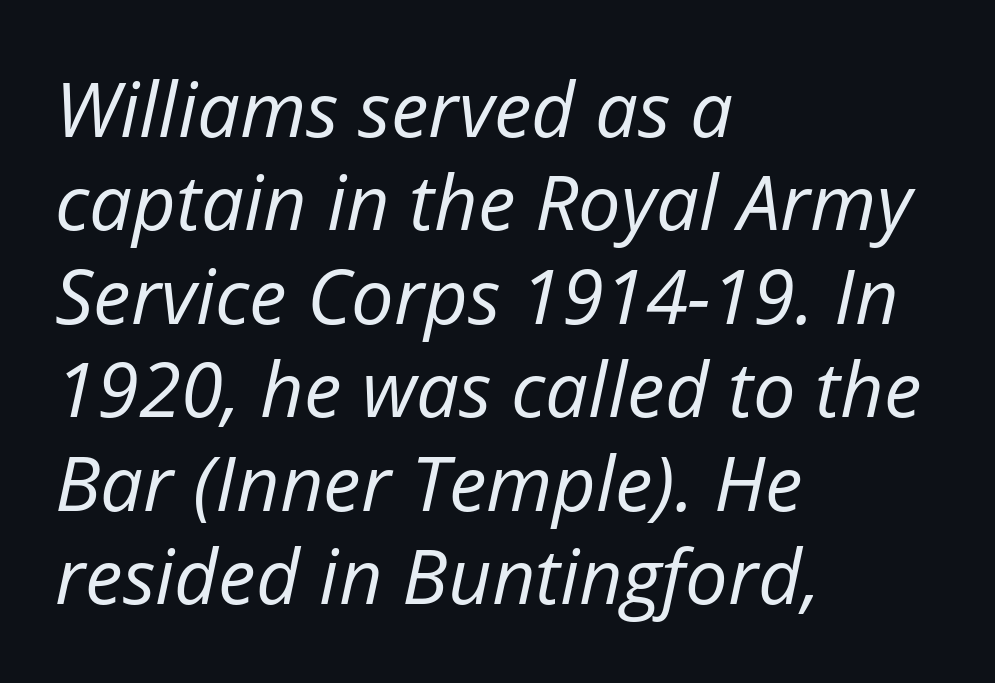
This sample is left-justified, so line endings fall wherever the words run out. Is this a fixed-width face? No — the glyphs have proportional, varying widths. This sample uses an oblique cut, with every glyph tilted off the vertical. Honestly, there is no underline to notice here at all.
